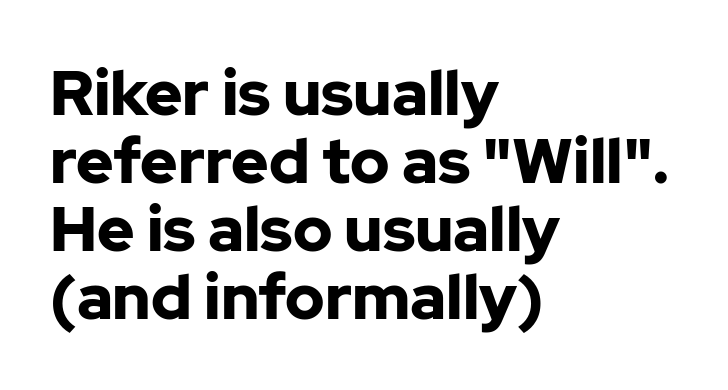
{"serif": "no", "italic": "no", "bold": "yes", "weight": "bold", "width": "normal", "stroke_contrast": "low", "x_height": "medium", "monospaced": "no", "underline": "no", "align": "left", "line_spacing": "tight", "line_spacing_ratio": 1.08, "letter_spacing": "normal", "letter_spacing_em": 0.0, "glyph_px": 63}
